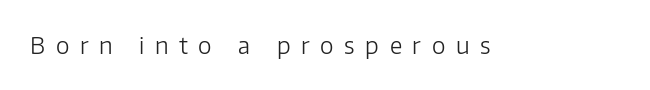
The image shows 23 px text type, upright; set unusually wide letter spacing (+0.46 em), not underlined.
